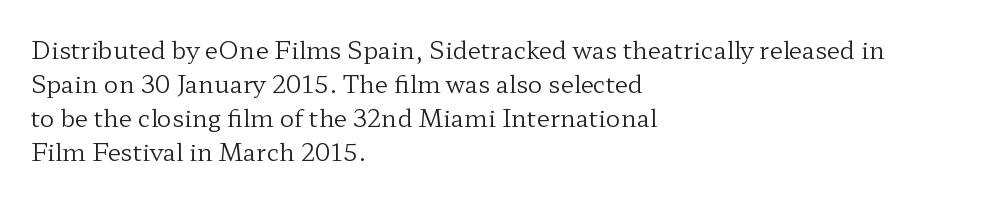
Just letters on the line, the space beneath them empty. The lines sit at an ordinary, default distance from one another. Reading down the block, your eye returns to a fixed left position each line. Think standard paragraph weight, or any step lighter than that.
